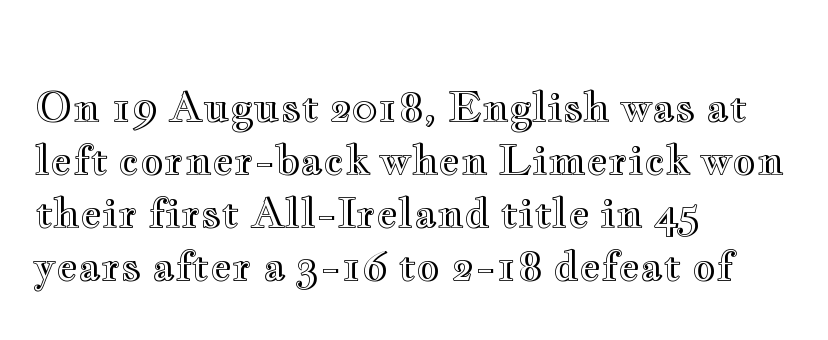
Q: Is the text italic (slanted)? A: No, it is upright.
Q: Is the text underlined? A: No.
Q: How is the paragraph aligned? A: Left-aligned.
Q: Is the spacing between letters normal or unusually wide? A: Normal.
Q: Is the spacing between lines tight, normal or loose? A: Normal.
Q: Width (condensed, normal, or wide)? A: Wide.
Q: x-height? A: Small.
Q: Monospaced? A: No.
